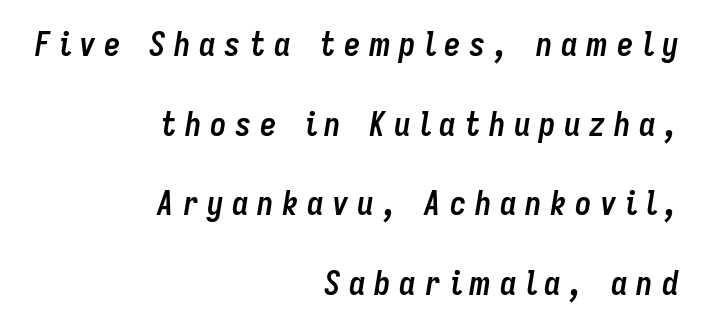
Do the characters align in a grid? No, the font is proportional. Quick note: underline off. The paragraph shown leans on its right margin. The face used here is rendered with a markedly widened letterfit. How would I describe the line gaps? Wide and relaxed. The typesetting leans heavy: a genuine bold.
